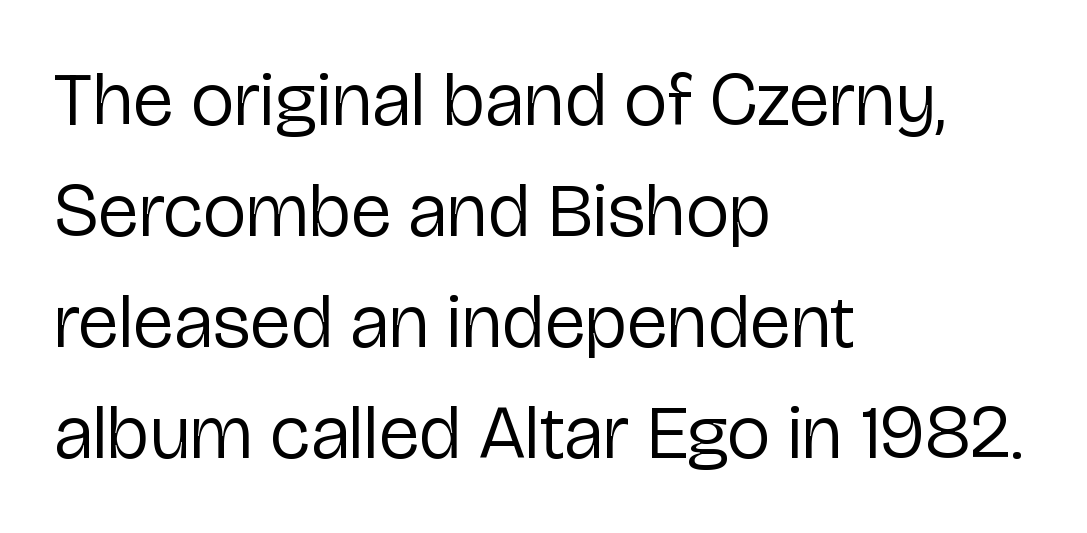
The image shows 76 px regular-weight sans-serif type, upright; set left-aligned, normal line spacing (1.46x), normal letter spacing, not underlined; low stroke contrast and a medium x-height.
